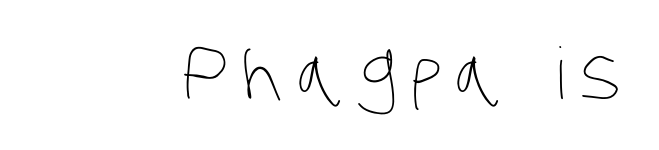
The image shows 71 px thin, condensed type; set not underlined; low stroke contrast and a large x-height.
